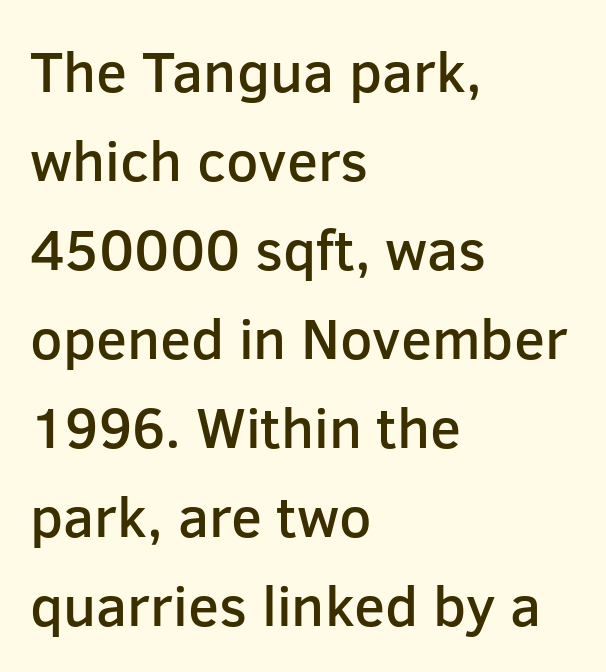
The image shows 57 px semibold sans-serif type, upright; set left-aligned, normal line spacing (1.56x), normal letter spacing, not underlined; low stroke contrast and a medium x-height.
